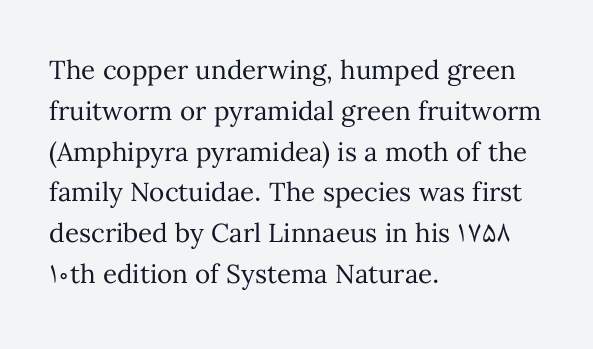
{"italic": "no", "bold": "no", "underline": "no", "align": "left", "line_spacing": "normal", "line_spacing_ratio": 1.57, "letter_spacing": "normal", "letter_spacing_em": 0.0, "glyph_px": 26}
